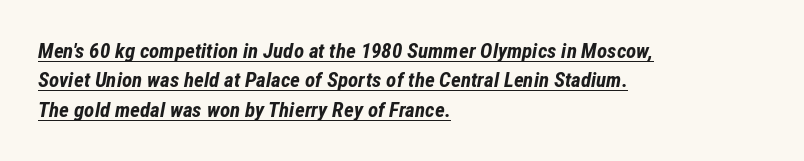
{"italic": "yes", "lean": "right", "slant_degrees": 12, "bold": "yes", "underline": "yes", "align": "left", "line_spacing": "normal", "line_spacing_ratio": 1.4, "letter_spacing": "normal", "letter_spacing_em": 0.0, "glyph_px": 21}
